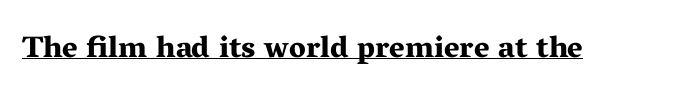
Is this a fixed-width face? No — the glyphs have proportional, varying widths. The rendering uses a bold face; every stroke is thick and dark. The sample's only ornament is a line tracing under the words. The characters display serif detailing at their extremities.
